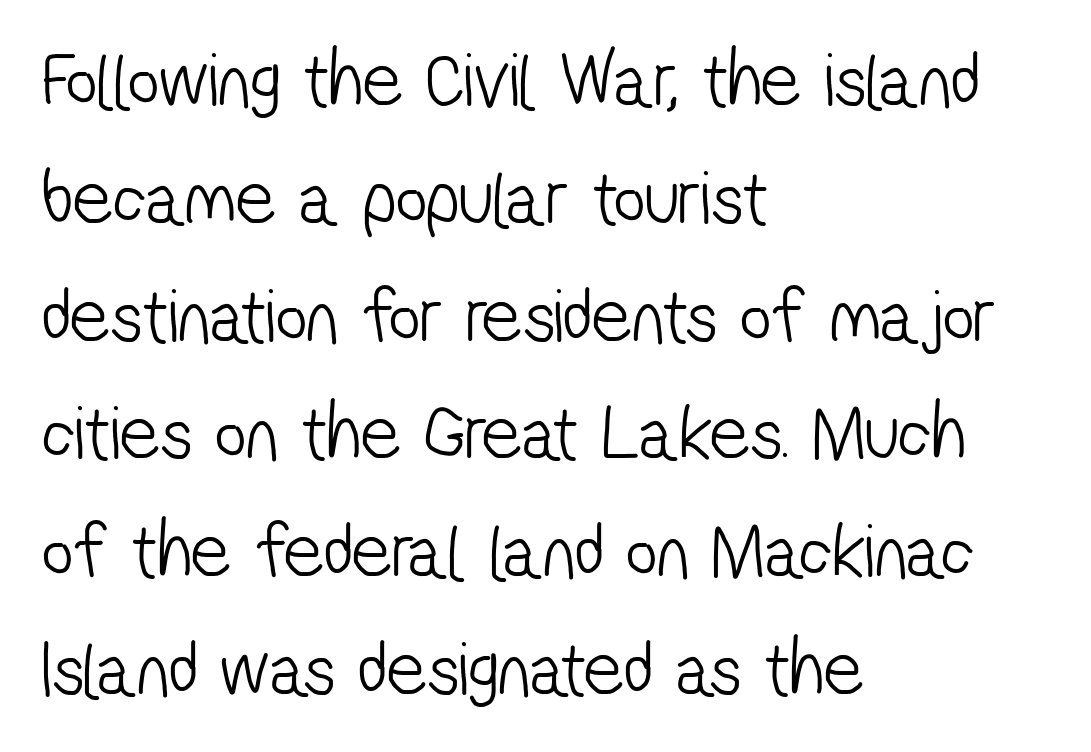
{"serif": "no", "bold": "no", "weight": "light", "width": "condensed", "stroke_contrast": "low", "x_height": "medium", "monospaced": "no", "underline": "no", "align": "left", "line_spacing": "normal", "line_spacing_ratio": 1.51, "letter_spacing": "normal", "letter_spacing_em": 0.0, "glyph_px": 78}
